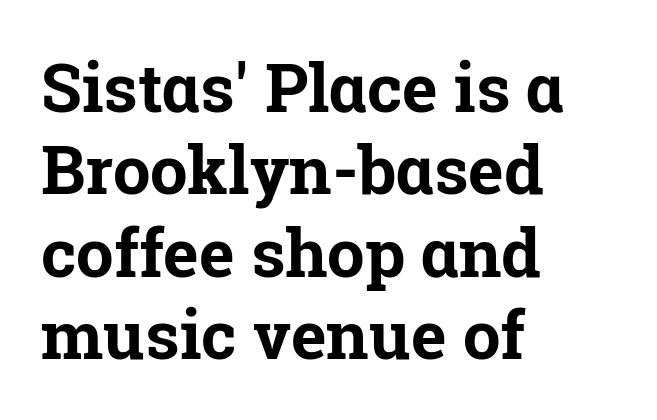
The image shows 67 px bold serif type, upright; set left-aligned, line spacing 1.23x, normal letter spacing, not underlined; low stroke contrast and a medium x-height.
